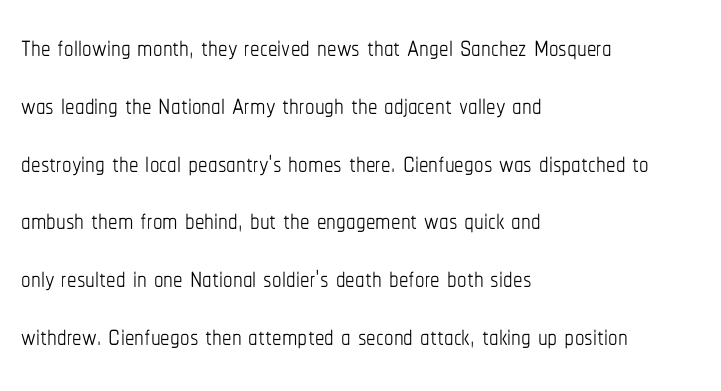
The strip under each line holds only bare page. Upright lettering throughout. Proportional: the letters do not fall into vertical columns. Here the glyphs are tracked normally, forming tight word shapes.
